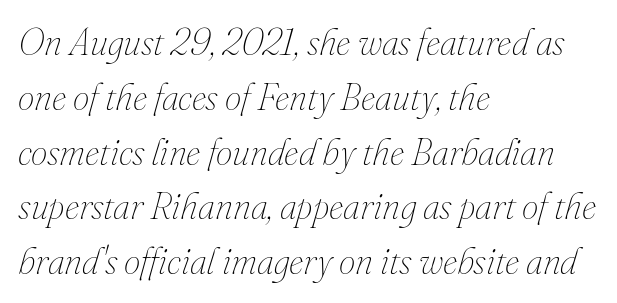
The image shows 37 px thin type, italic (leaning right); set left-aligned, normal line spacing (1.48x), normal letter spacing, not underlined; medium stroke contrast and a small x-height.
